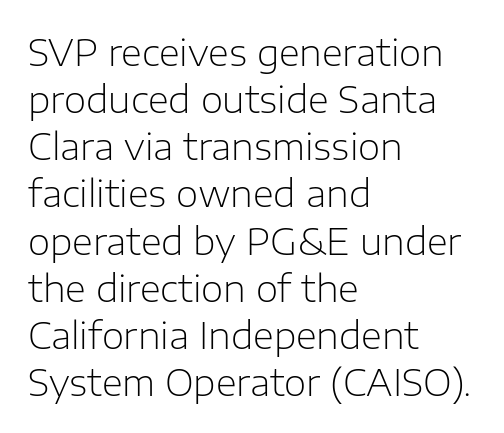
{"serif": "no", "italic": "no", "bold": "no", "weight": "light", "width": "normal", "stroke_contrast": "low", "x_height": "medium", "monospaced": "no", "underline": "no", "align": "left", "line_spacing": "normal", "line_spacing_ratio": 1.31, "letter_spacing": "normal", "letter_spacing_em": 0.0, "glyph_px": 36}
